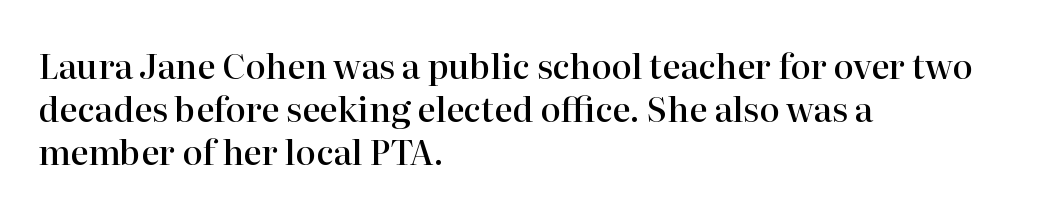
{"serif": "yes", "italic": "no", "bold": "semi", "weight": "semibold", "width": "normal", "stroke_contrast": "high", "x_height": "medium", "monospaced": "no", "underline": "no", "align": "left", "line_spacing": "normal", "line_spacing_ratio": 1.27, "letter_spacing": "normal", "letter_spacing_em": 0.0, "glyph_px": 34}
